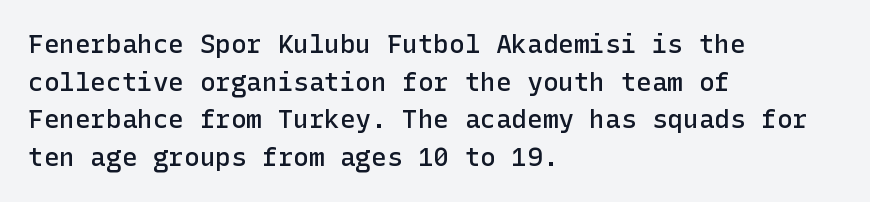
The image shows 26 px text type, upright; set left-aligned, normal line spacing (1.45x), normal letter spacing, not underlined.
